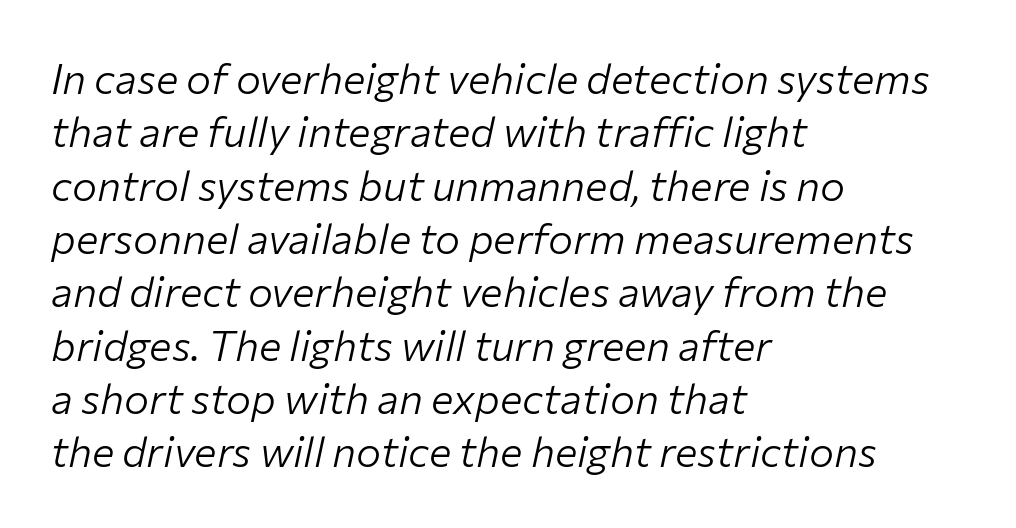
{"italic": "yes", "lean": "right", "slant_degrees": 12, "bold": "no", "weight": "light", "width": "normal", "stroke_contrast": "low", "x_height": "medium", "monospaced": "no", "underline": "no", "align": "left", "line_spacing": "normal", "line_spacing_ratio": 1.27, "letter_spacing": "normal", "letter_spacing_em": 0.0, "glyph_px": 42}
